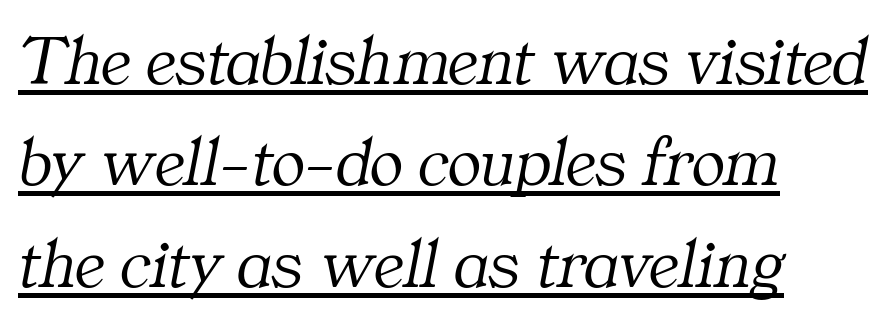
{"serif": "yes", "italic": "yes", "lean": "right", "slant_degrees": 11, "bold": "no", "weight": "light", "width": "normal", "stroke_contrast": "medium", "x_height": "medium", "monospaced": "no", "underline": "yes", "align": "left", "line_spacing": "normal", "line_spacing_ratio": 1.45, "letter_spacing": "normal", "letter_spacing_em": 0.0, "glyph_px": 70}
